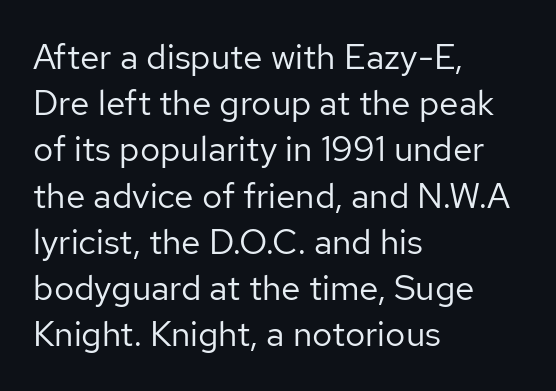
The image shows 35 px regular-weight sans-serif type, upright; set left-aligned, normal line spacing (1.32x), normal letter spacing, not underlined; low stroke contrast and a medium x-height.
